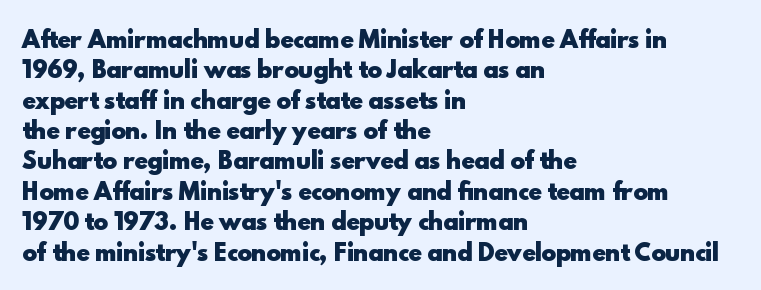
The paragraph shown leans on its left margin. The glyphs have the mass of a bold cut. How are the letters spaced? Ordinarily, with no added tracking. This sample uses an upright cut, with every glyph sitting square on the baseline.
